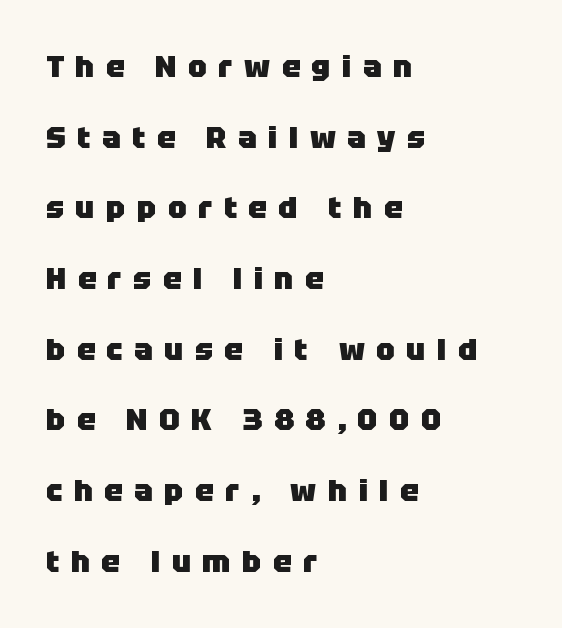
Q: Is the text bold? A: Yes.
Q: Is the text italic (slanted)? A: No, it is upright.
Q: Is the typeface a serif or a sans-serif typeface? A: Sans-serif.
Q: Is the text underlined? A: No.
Q: How is the paragraph aligned? A: Left-aligned.
Q: Is the spacing between letters normal or unusually wide? A: Unusually wide.
Q: Is the spacing between lines tight, normal or loose? A: Loose.
Q: Width (condensed, normal, or wide)? A: Normal.
Q: Stroke contrast? A: Low.
Q: x-height? A: Large.
Q: Monospaced? A: No.
